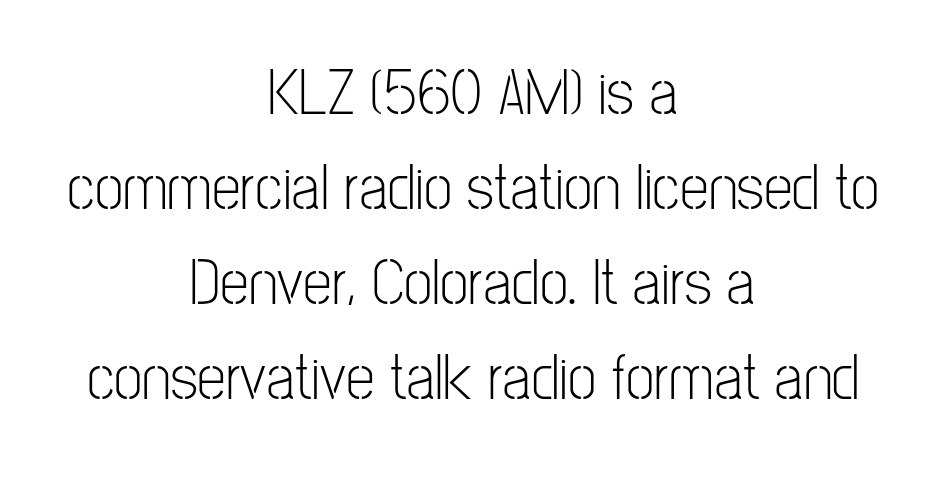
The image shows 65 px light, condensed sans-serif type, upright; set centered, normal line spacing (1.46x), normal letter spacing, not underlined; low stroke contrast and a medium x-height.
